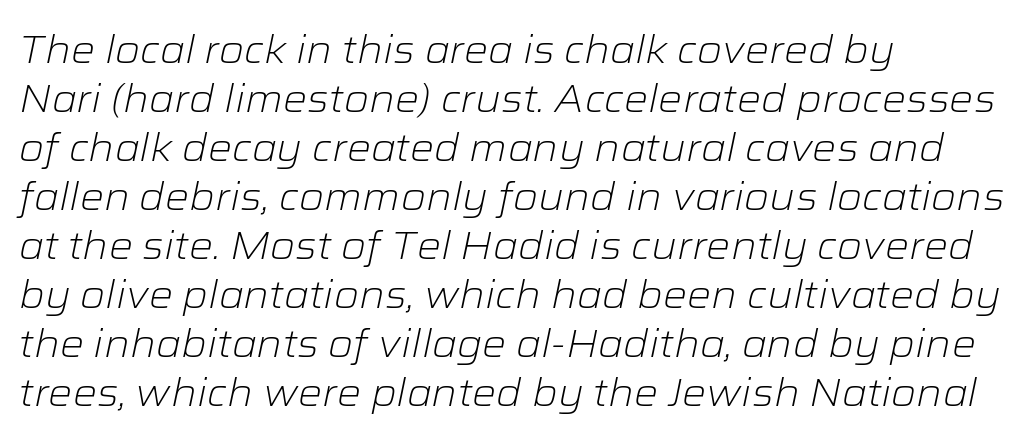
The leading is moderate, giving the passage an even texture. The font's italic variant was chosen for this text. Compared with typical body copy, the letter spacing here is the same. Weight: in the light-to-regular range. These lines are rendered in a variable-pitch font.
